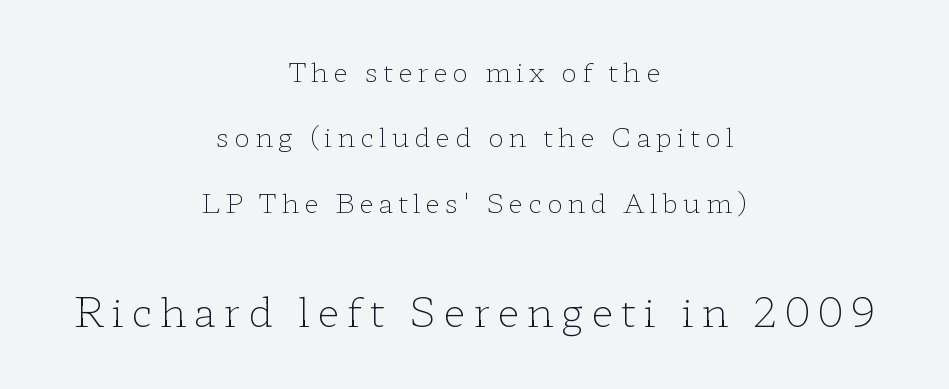
Q: Is the text bold? A: No.
Q: Is the text italic (slanted)? A: No, it is upright.
Q: Is the typeface a serif or a sans-serif typeface? A: Serif.
Q: Is the text underlined? A: No.
Q: How is the paragraph aligned? A: Centered.
Q: Is the spacing between lines tight, normal or loose? A: Loose.
Q: Which block of text is set in a larger size, the first (top) or the second (bottom)? A: The second (bottom) one.
Q: Width (condensed, normal, or wide)? A: Wide.
Q: Stroke contrast? A: Low.
Q: x-height? A: Medium.
Q: Monospaced? A: No.
